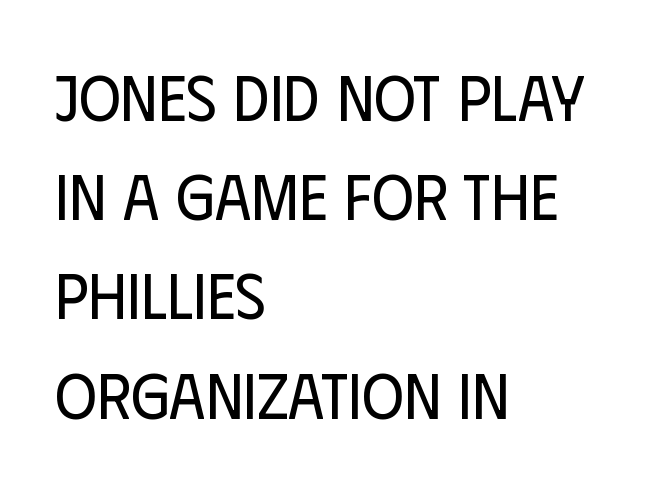
The image shows 64 px regular-weight, condensed sans-serif type, upright; set left-aligned, normal line spacing (1.55x), normal letter spacing, not underlined; low stroke contrast and a large x-height.
